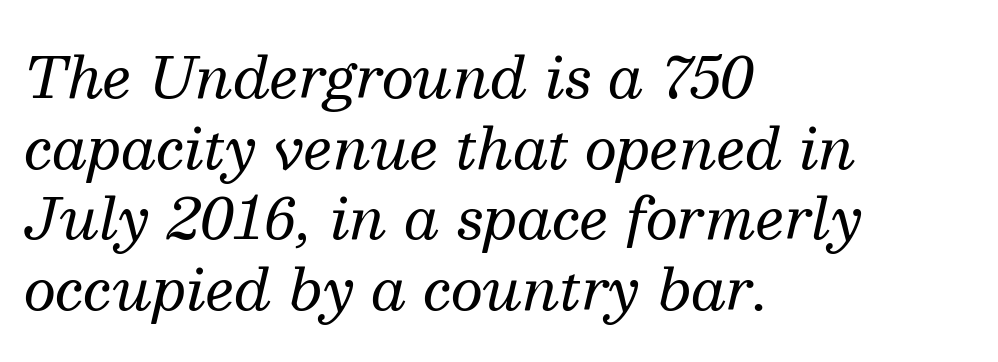
{"serif": "yes", "italic": "yes", "lean": "right", "slant_degrees": 13, "bold": "no", "weight": "regular", "width": "normal", "stroke_contrast": "medium", "x_height": "medium", "monospaced": "no", "underline": "no", "align": "left", "line_spacing_ratio": 1.24, "letter_spacing": "normal", "letter_spacing_em": 0.0, "glyph_px": 57}
